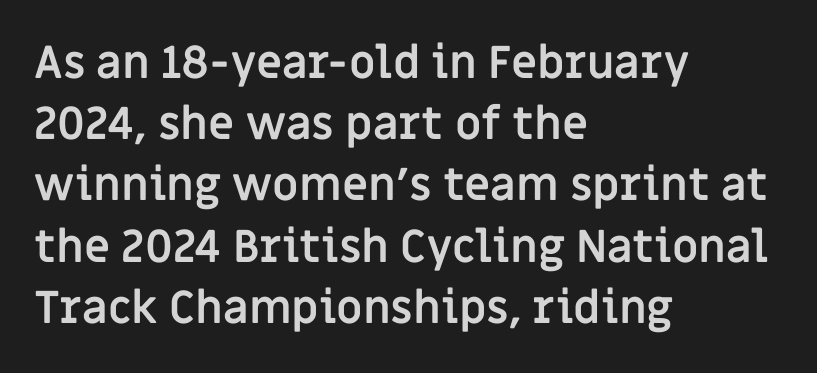
{"serif": "no", "italic": "no", "bold": "yes", "weight": "semibold", "width": "normal", "stroke_contrast": "low", "x_height": "large", "monospaced": "no", "underline": "no", "align": "left", "line_spacing": "normal", "line_spacing_ratio": 1.36, "letter_spacing": "normal", "letter_spacing_em": 0.0, "glyph_px": 45}
